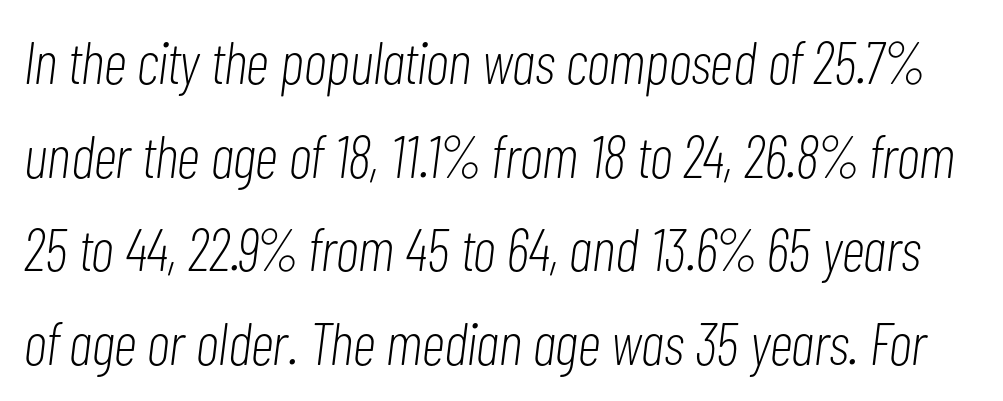
The image shows 60 px light, condensed type, italic (leaning right); set normal line spacing (1.56x), normal letter spacing, not underlined; low stroke contrast and a medium x-height.
